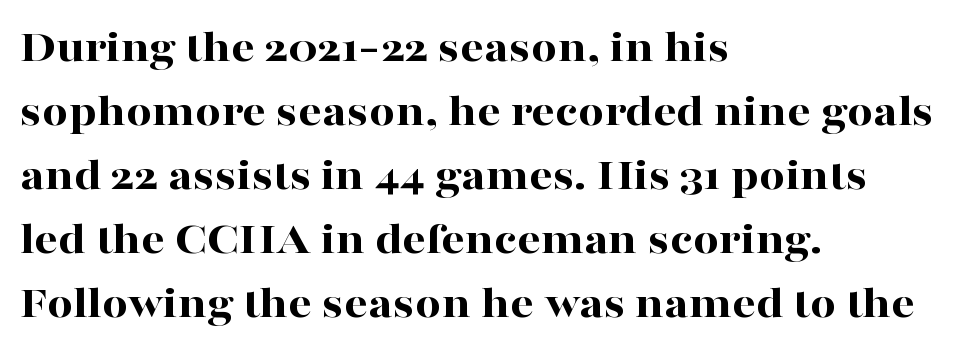
{"serif": "yes", "italic": "no", "bold": "yes", "weight": "bold", "width": "wide", "stroke_contrast": "high", "x_height": "medium", "monospaced": "no", "underline": "no", "align": "left", "line_spacing": "normal", "line_spacing_ratio": 1.39, "letter_spacing": "normal", "letter_spacing_em": 0.0, "glyph_px": 46}
